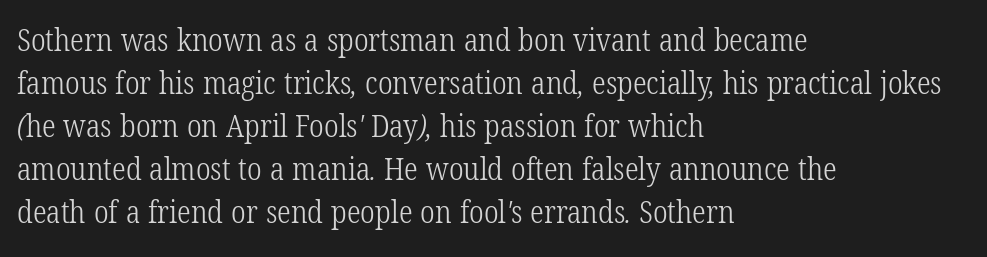
{"serif": "yes", "bold": "no", "weight": "light", "width": "condensed", "stroke_contrast": "low", "x_height": "medium", "monospaced": "no", "underline": "no", "align": "left", "line_spacing": "normal", "line_spacing_ratio": 1.39, "letter_spacing": "normal", "letter_spacing_em": 0.0, "glyph_px": 31}
